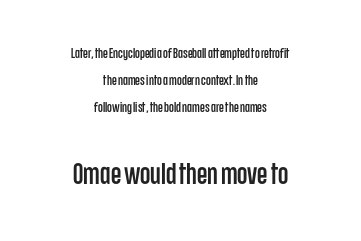
{"serif": "no", "italic": "no", "width": "condensed", "stroke_contrast": "low", "x_height": "large", "monospaced": "no", "underline": "no", "align": "center", "line_spacing": "loose", "line_spacing_ratio": 1.92, "letter_spacing": "normal", "letter_spacing_em": 0.0, "larger_block": "second", "size_ratio": 2.14, "glyph_px": 30}
